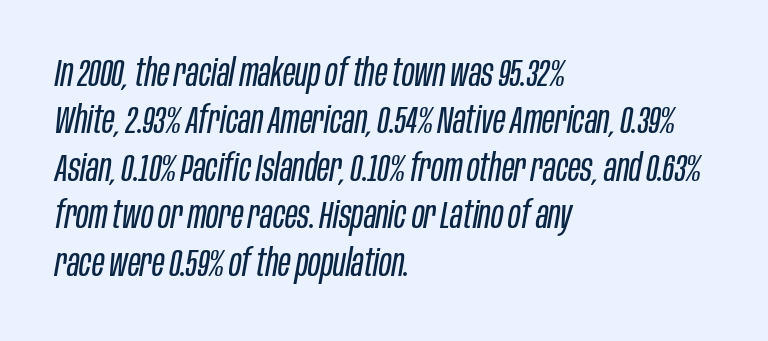
The face used here is proportionally spaced, like ordinary book or web type. Horizontal bands of white between lines are of average thickness. A classic flush-left, rag-right setting is used for this passage. Characters are canted at an angle relative to the baseline's perpendicular. Spacing between characters is what you'd get straight out of the box. The strokes carry an ordinary text weight at most.
